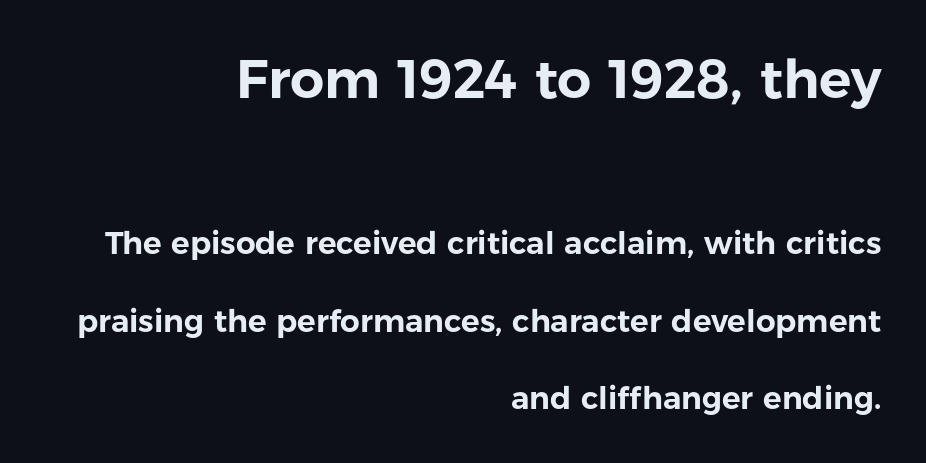
{"serif": "no", "italic": "no", "width": "normal", "stroke_contrast": "low", "x_height": "medium", "monospaced": "no", "underline": "no", "align": "right", "line_spacing": "loose", "line_spacing_ratio": 2.5, "letter_spacing": "normal", "letter_spacing_em": 0.0, "larger_block": "first", "size_ratio": 1.74, "glyph_px": 54}
